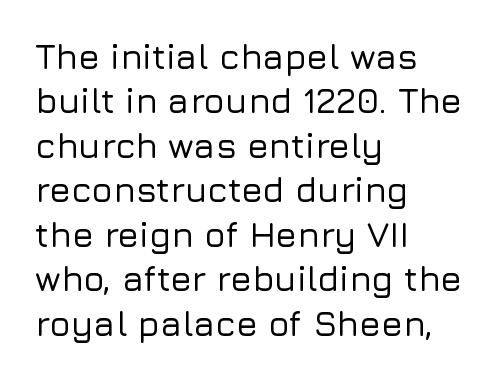
The glyphs in this specimen are sans serif. You can tell it's not italic because the verticals are truly vertical. Proportional: the letters do not fall into vertical columns. Compared with typical paragraphs, the rows here are spaced about the same.
